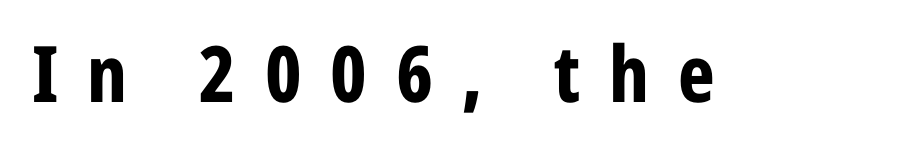
The image shows 78 px bold, condensed sans-serif type, upright; set unusually wide letter spacing (+0.37 em), not underlined; low stroke contrast and a medium x-height.
